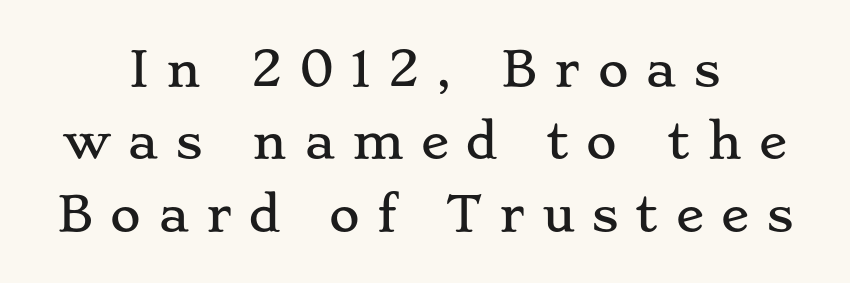
The image shows 47 px wide serif type, upright; set centered, normal line spacing (1.54x), unusually wide letter spacing (+0.36 em), not underlined; low stroke contrast and a small x-height.
